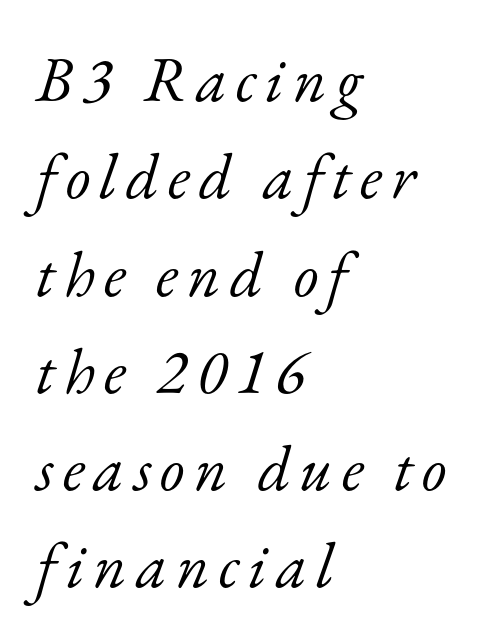
Stem width sits at or under what a default text font uses. Look at the bottom of the vertical strokes: they flare into serifs here. This sample has the flowing, uneven cadence of proportional lettering. Check under the words: just untouched page. Layout note: lines flush left. Evenly set lines give the paragraph a standard silhouette.
